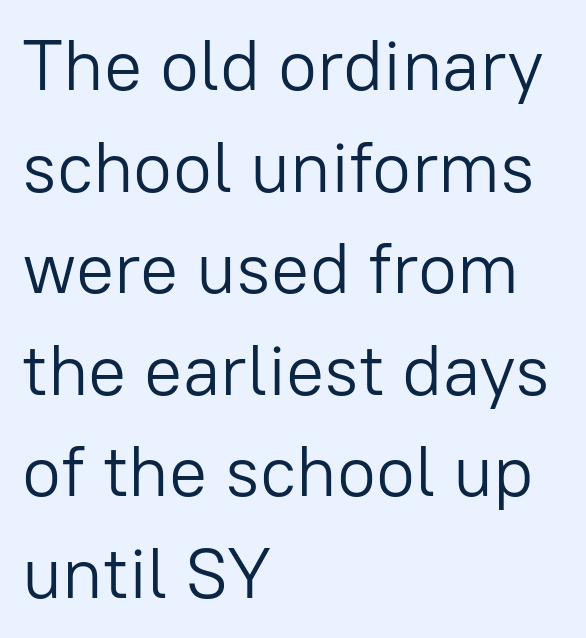
The image shows 71 px light sans-serif type, upright; set left-aligned, normal line spacing (1.43x), normal letter spacing, not underlined; low stroke contrast and a medium x-height.
